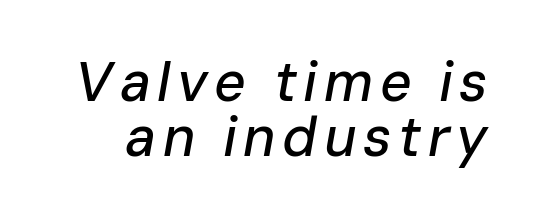
The image shows 55 px text type, italic (leaning right); set tight line spacing (1.0x), not underlined; low stroke contrast and a medium x-height.
